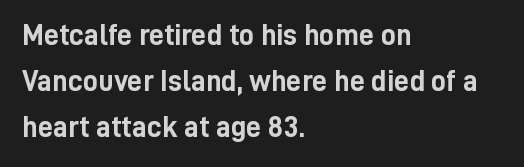
{"serif": "no", "italic": "no", "bold": "yes", "weight": "semibold", "width": "condensed", "stroke_contrast": "low", "x_height": "medium", "monospaced": "no", "underline": "no", "align": "left", "line_spacing": "normal", "line_spacing_ratio": 1.53, "letter_spacing": "normal", "letter_spacing_em": 0.0, "glyph_px": 30}
